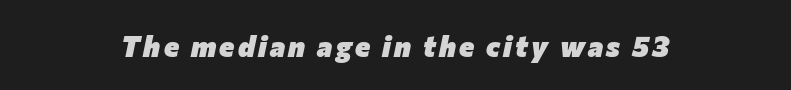
Q: Is the text bold? A: Yes.
Q: Is the text italic (slanted)? A: Yes, it leans right by about 12 degrees.
Q: Is the text underlined? A: No.
Q: How is the paragraph aligned? A: Centered.
Q: Width (condensed, normal, or wide)? A: Normal.
Q: Stroke contrast? A: Low.
Q: x-height? A: Medium.
Q: Monospaced? A: No.
